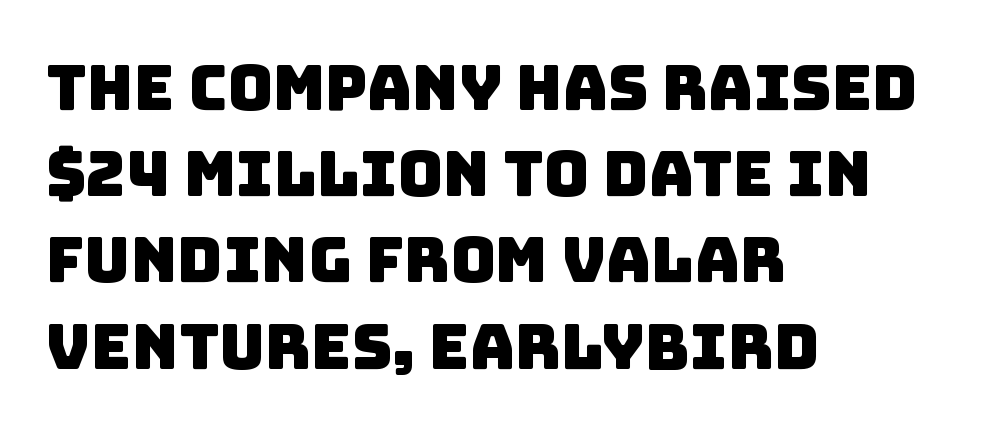
{"serif": "no", "width": "normal", "stroke_contrast": "low", "x_height": "large", "monospaced": "no", "underline": "no", "align": "left", "line_spacing": "normal", "line_spacing_ratio": 1.39, "letter_spacing": "normal", "letter_spacing_em": 0.0, "glyph_px": 62}
